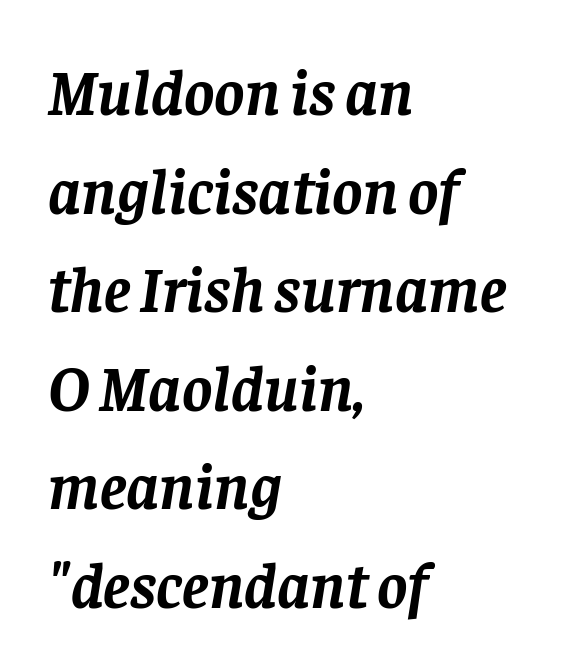
Anything drawn beneath the words? Only blank space. The sample has been set heavy, in full bold. When letters slant like this, we call the style italic. Regular leading.
